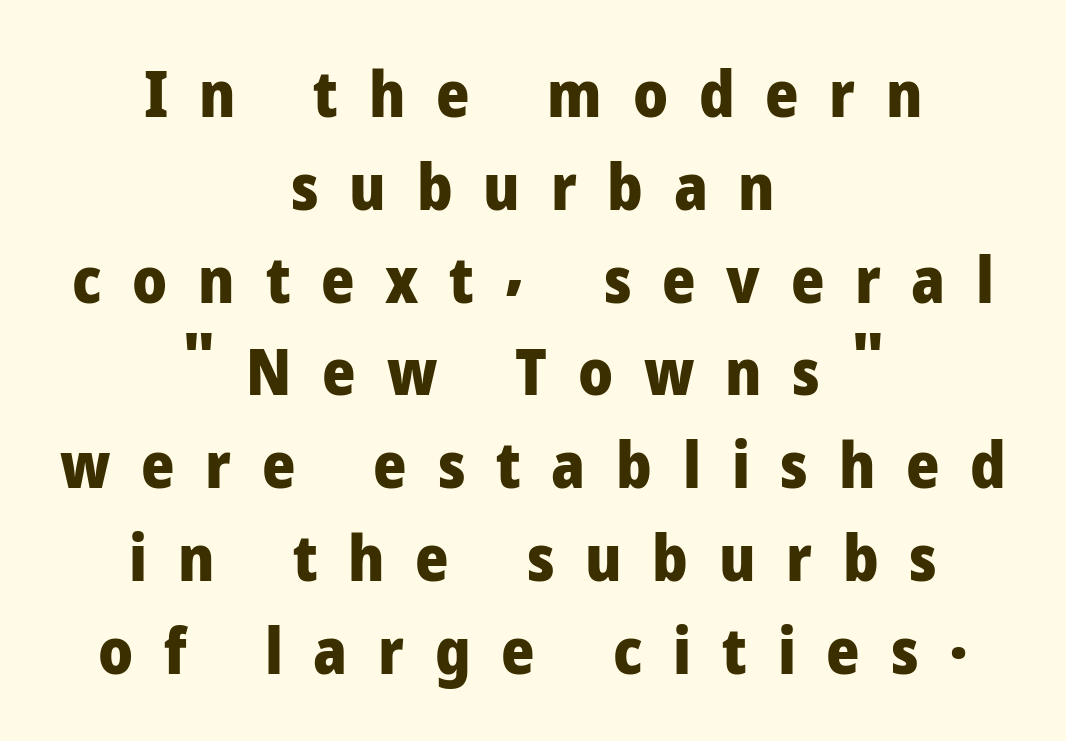
Q: Is the text bold? A: Yes.
Q: Is the text italic (slanted)? A: No, it is upright.
Q: Is the typeface a serif or a sans-serif typeface? A: Sans-serif.
Q: Is the text underlined? A: No.
Q: How is the paragraph aligned? A: Centered.
Q: Is the spacing between letters normal or unusually wide? A: Unusually wide.
Q: Is the spacing between lines tight, normal or loose? A: Normal.
Q: Width (condensed, normal, or wide)? A: Normal.
Q: Stroke contrast? A: Low.
Q: x-height? A: Medium.
Q: Monospaced? A: No.
